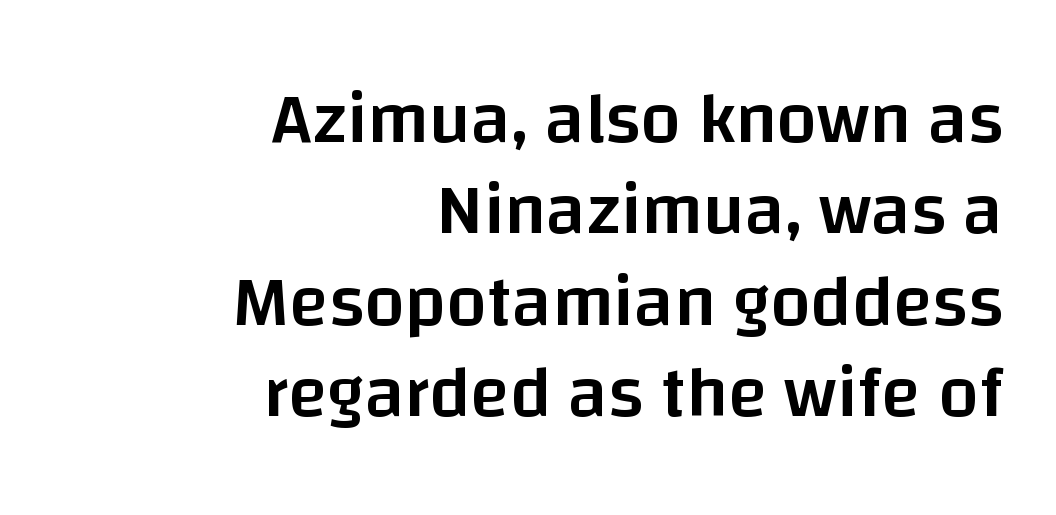
{"serif": "no", "italic": "no", "bold": "semi", "weight": "semibold", "width": "normal", "stroke_contrast": "low", "x_height": "large", "monospaced": "no", "underline": "no", "align": "right", "line_spacing": "normal", "line_spacing_ratio": 1.27, "letter_spacing": "normal", "letter_spacing_em": 0.0, "glyph_px": 72}
